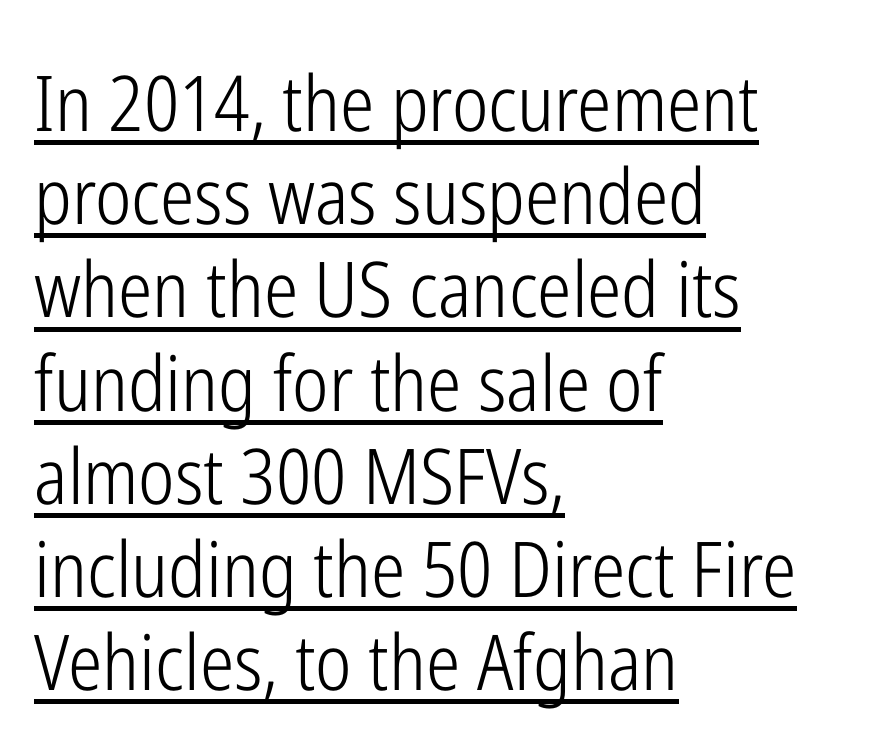
Q: Is the text bold? A: No.
Q: Is the text italic (slanted)? A: No, it is upright.
Q: Is the typeface a serif or a sans-serif typeface? A: Sans-serif.
Q: Is the text underlined? A: Yes.
Q: How is the paragraph aligned? A: Left-aligned.
Q: Is the spacing between letters normal or unusually wide? A: Normal.
Q: Width (condensed, normal, or wide)? A: Condensed.
Q: Stroke contrast? A: Low.
Q: x-height? A: Medium.
Q: Monospaced? A: No.
